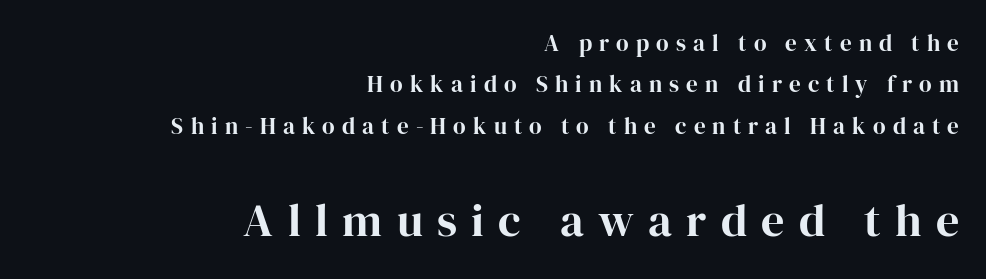
{"serif": "yes", "italic": "no", "bold": "yes", "weight": "bold", "width": "normal", "stroke_contrast": "high", "x_height": "medium", "monospaced": "no", "underline": "no", "align": "right", "line_spacing_ratio": 1.8, "letter_spacing": "wide", "letter_spacing_em": 0.31, "larger_block": "second", "size_ratio": 2.0, "glyph_px": 46}
